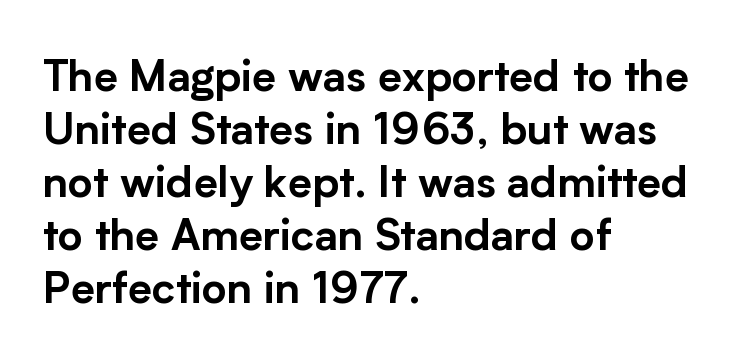
{"serif": "no", "italic": "no", "width": "normal", "stroke_contrast": "low", "x_height": "medium", "monospaced": "no", "underline": "no", "align": "left", "line_spacing_ratio": 1.23, "letter_spacing": "normal", "letter_spacing_em": 0.0, "glyph_px": 43}
